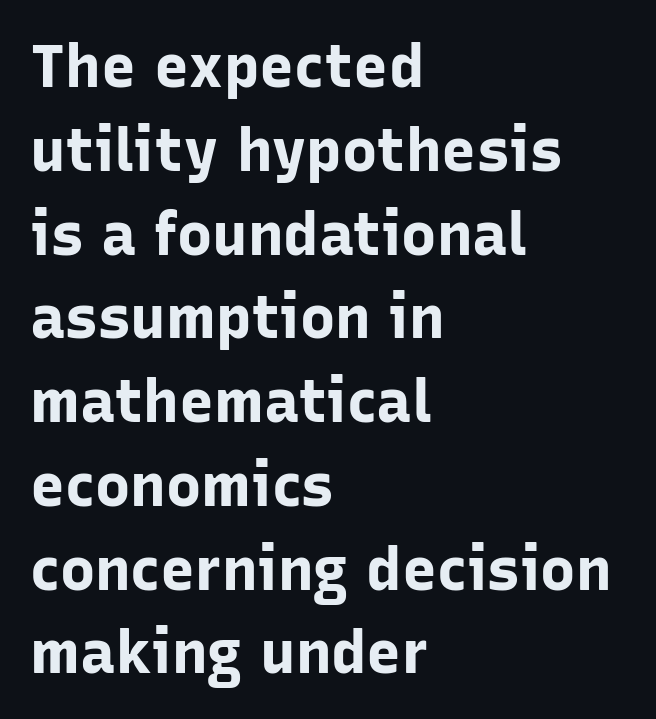
The image shows 59 px bold sans-serif type, upright; set left-aligned, normal line spacing (1.42x), normal letter spacing, not underlined; low stroke contrast and a medium x-height.
